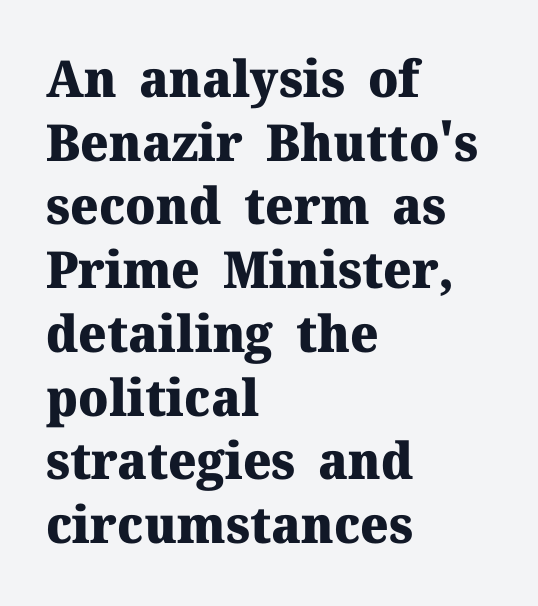
Baseline-to-baseline distance is the conventional proportion of letter height. This rendering employs a face with finishing strokes, i.e., a serif. The compositor pushed each line to the left boundary. Every letter is thick-stroked: bold, no question. Notice how the stems are strictly vertical — no italics here. Looks like regular typesetting: each glyph gets only the width it needs.
